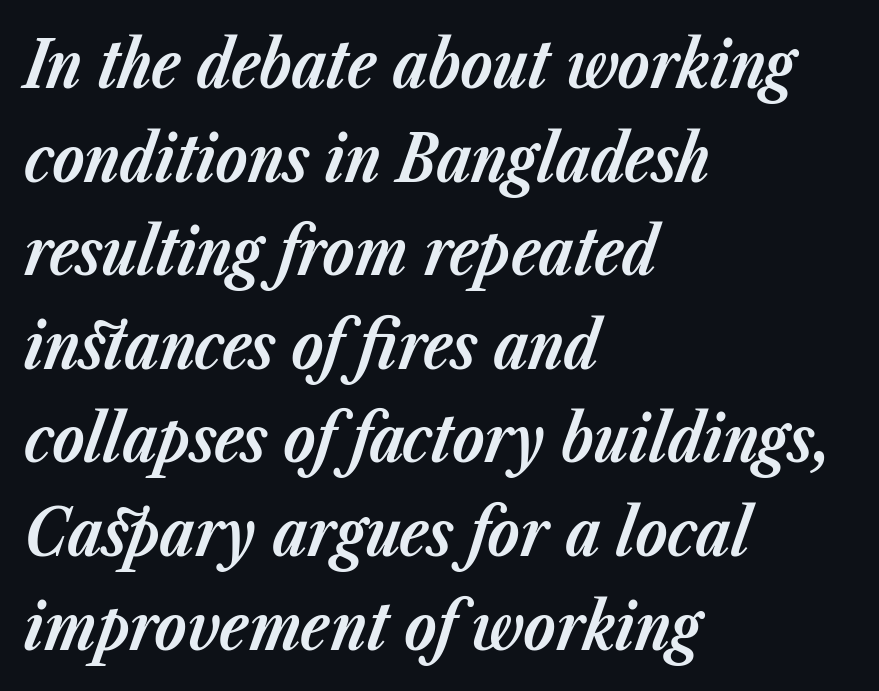
The image shows 65 px bold type, italic (leaning right); set left-aligned, normal line spacing (1.44x), normal letter spacing, not underlined; low stroke contrast and a medium x-height.
